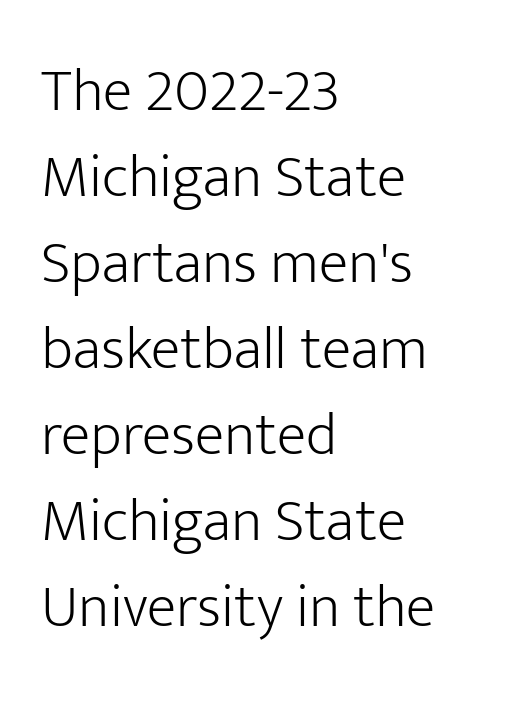
Q: Is the text bold? A: No.
Q: Is the text italic (slanted)? A: No, it is upright.
Q: Is the typeface a serif or a sans-serif typeface? A: Sans-serif.
Q: Is the text underlined? A: No.
Q: How is the paragraph aligned? A: Left-aligned.
Q: Is the spacing between letters normal or unusually wide? A: Normal.
Q: Is the spacing between lines tight, normal or loose? A: Normal.
Q: Width (condensed, normal, or wide)? A: Normal.
Q: Stroke contrast? A: Low.
Q: x-height? A: Medium.
Q: Monospaced? A: No.
